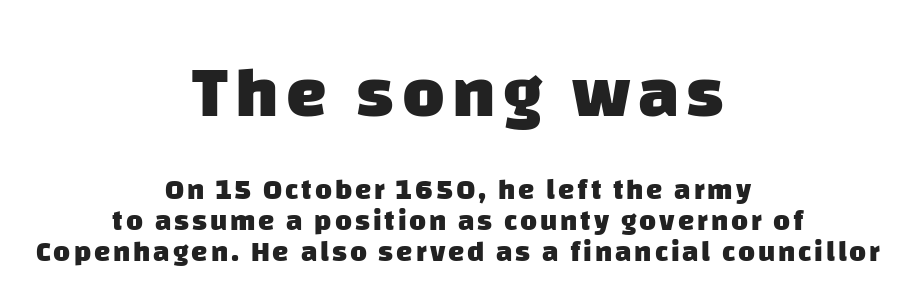
Heavy-handed strokes throughout: this text is bold. Alignment: centered. A typesetter would label this face a sans. The passage shown stacks its lines with hardly any gap. Two sizes are in play, and the larger belongs to the first block. Proportional: the letters do not fall into vertical columns.
